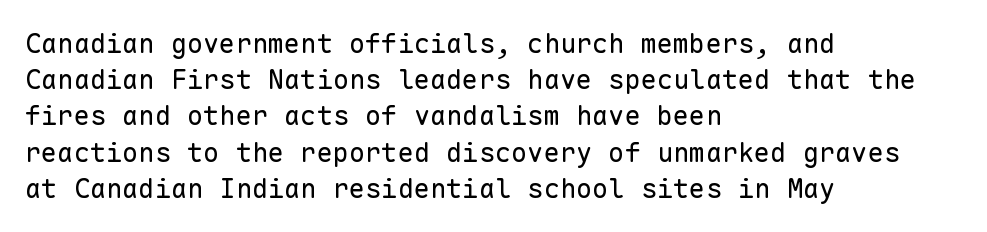
The image shows 27 px text type, upright; set left-aligned, normal line spacing (1.34x), normal letter spacing, not underlined.
